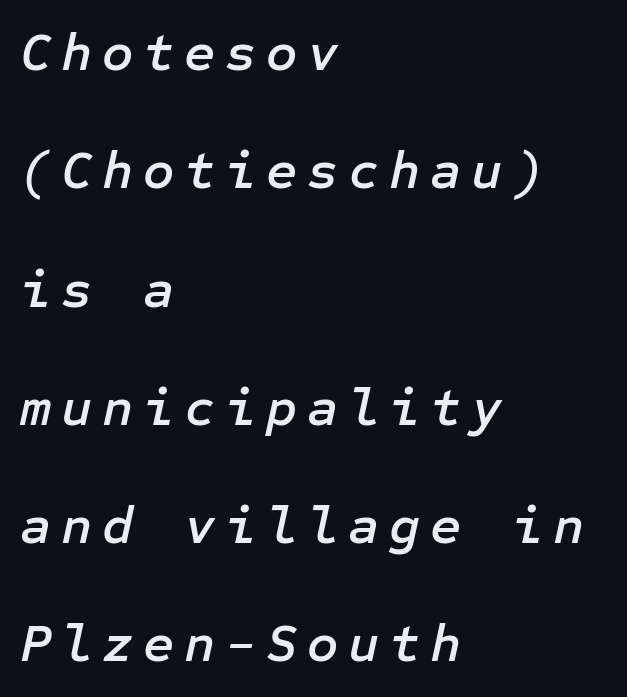
Check under the words: just untouched page. The rendering anchors every line to the left-hand side. One glance says open: line gaps are wider than usual. Yep, that's italic — everything's leaning.
